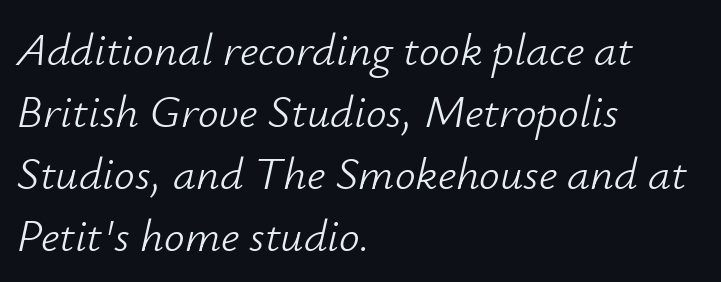
The image shows 46 px light type, italic (leaning right); set left-aligned, normal line spacing (1.35x), normal letter spacing, not underlined; low stroke contrast and a small x-height.
